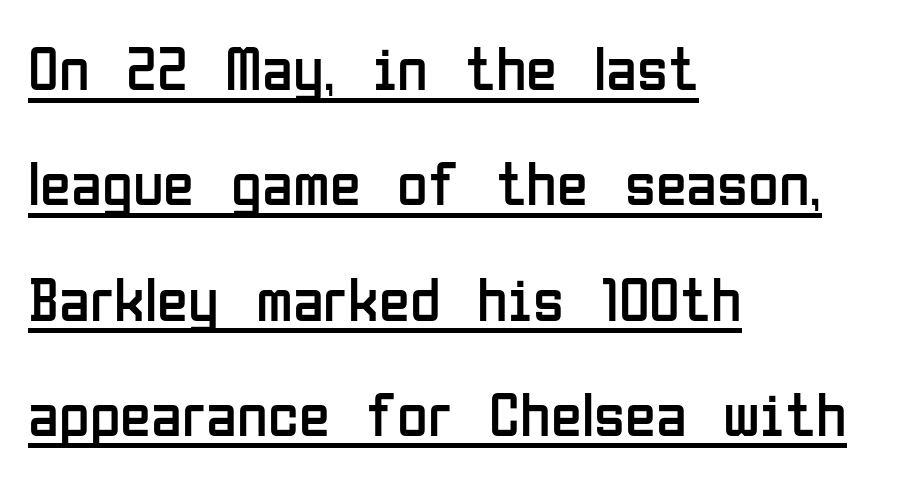
{"serif": "no", "italic": "no", "bold": "no", "weight": "regular", "width": "condensed", "stroke_contrast": "low", "x_height": "medium", "monospaced": "no", "underline": "yes", "align": "left", "line_spacing_ratio": 1.83, "letter_spacing": "normal", "letter_spacing_em": 0.0, "glyph_px": 63}
